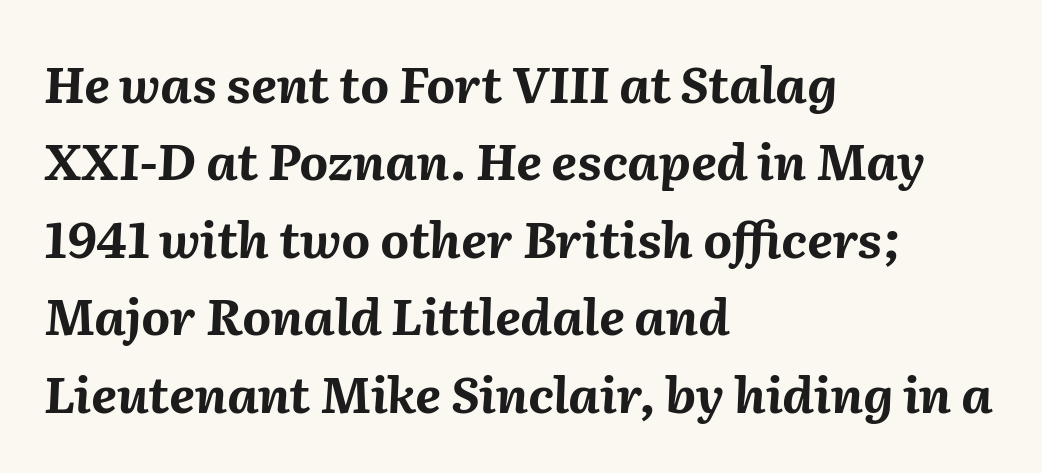
Q: Is the text bold? A: Yes.
Q: Is the text italic (slanted)? A: Yes, it leans right by about 2 degrees.
Q: Is the text underlined? A: No.
Q: How is the paragraph aligned? A: Left-aligned.
Q: Is the spacing between letters normal or unusually wide? A: Normal.
Q: Is the spacing between lines tight, normal or loose? A: Normal.
Q: Width (condensed, normal, or wide)? A: Normal.
Q: Stroke contrast? A: Medium.
Q: x-height? A: Medium.
Q: Monospaced? A: No.
